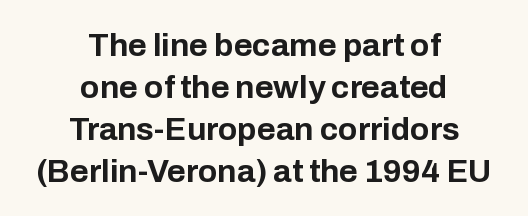
Q: Is the text bold? A: Yes.
Q: Is the text italic (slanted)? A: No, it is upright.
Q: Is the typeface a serif or a sans-serif typeface? A: Sans-serif.
Q: Is the text underlined? A: No.
Q: How is the paragraph aligned? A: Centered.
Q: Is the spacing between letters normal or unusually wide? A: Normal.
Q: Is the spacing between lines tight, normal or loose? A: Normal.
Q: Width (condensed, normal, or wide)? A: Normal.
Q: Stroke contrast? A: Low.
Q: x-height? A: Medium.
Q: Monospaced? A: No.
